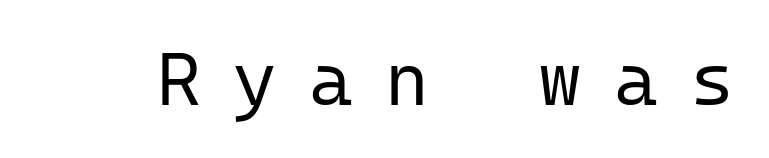
Q: Is the text bold? A: No.
Q: Is the text italic (slanted)? A: No, it is upright.
Q: Is the typeface a serif or a sans-serif typeface? A: Sans-serif.
Q: Is the text underlined? A: No.
Q: Is the spacing between letters normal or unusually wide? A: Unusually wide.
Q: Width (condensed, normal, or wide)? A: Normal.
Q: Stroke contrast? A: Low.
Q: x-height? A: Medium.
Q: Monospaced? A: Yes.
